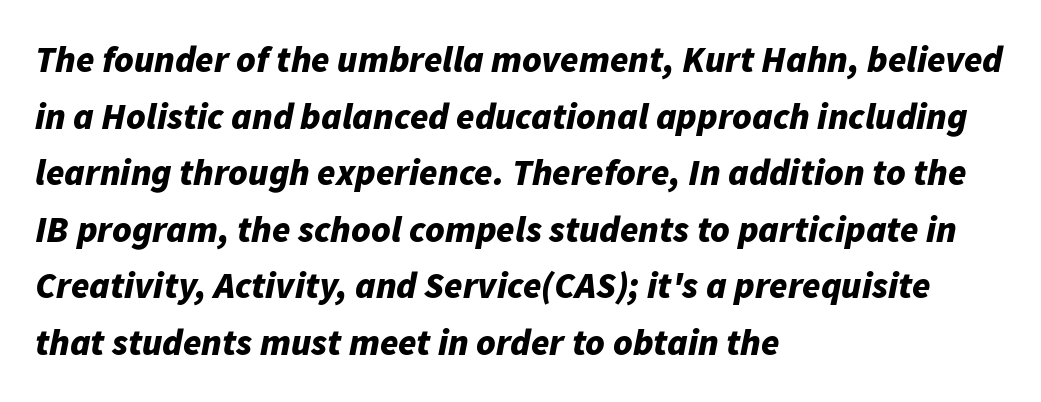
Q: Is the text bold? A: Yes.
Q: Is the text italic (slanted)? A: Yes, it leans right by about 11 degrees.
Q: Is the text underlined? A: No.
Q: How is the paragraph aligned? A: Left-aligned.
Q: Is the spacing between letters normal or unusually wide? A: Normal.
Q: Is the spacing between lines tight, normal or loose? A: Normal.
Q: Width (condensed, normal, or wide)? A: Normal.
Q: Stroke contrast? A: Low.
Q: x-height? A: Medium.
Q: Monospaced? A: No.
